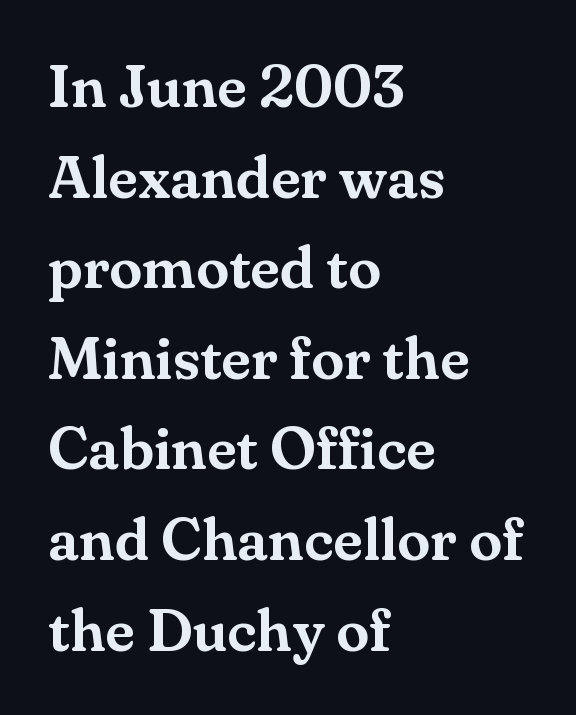
Q: Is the text italic (slanted)? A: No, it is upright.
Q: Is the typeface a serif or a sans-serif typeface? A: Serif.
Q: Is the text underlined? A: No.
Q: How is the paragraph aligned? A: Left-aligned.
Q: Is the spacing between letters normal or unusually wide? A: Normal.
Q: Is the spacing between lines tight, normal or loose? A: Normal.
Q: Width (condensed, normal, or wide)? A: Normal.
Q: Stroke contrast? A: Medium.
Q: x-height? A: Small.
Q: Monospaced? A: No.
